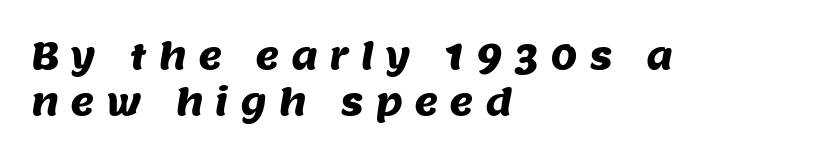
The image shows 37 px sans-serif type; set left-aligned, line spacing 1.23x, unusually wide letter spacing (+0.3 em), not underlined; medium stroke contrast and a large x-height.
